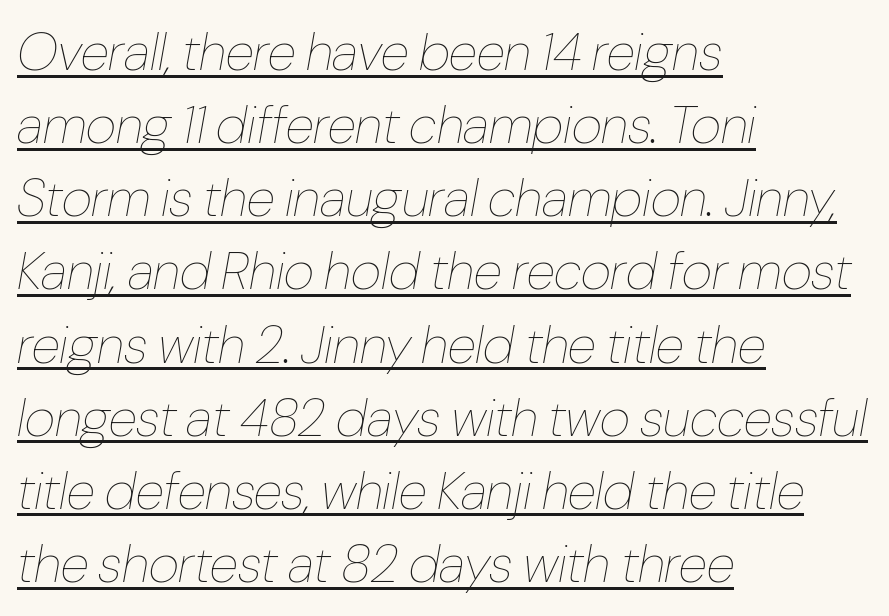
{"italic": "yes", "lean": "right", "slant_degrees": 10, "bold": "no", "weight": "thin", "width": "condensed", "stroke_contrast": "low", "x_height": "medium", "monospaced": "no", "underline": "yes", "align": "left", "line_spacing": "normal", "line_spacing_ratio": 1.38, "letter_spacing": "normal", "letter_spacing_em": 0.0, "glyph_px": 53}
